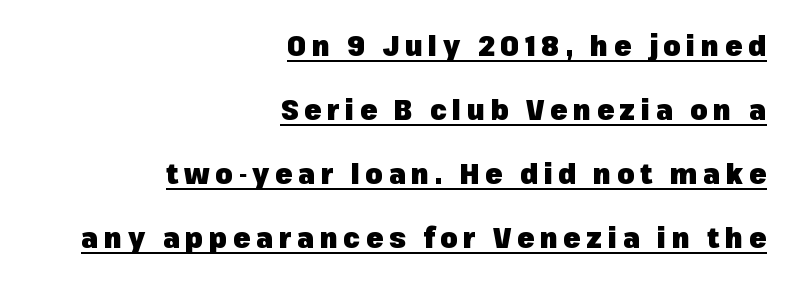
Q: Is the text bold? A: Yes.
Q: Is the text italic (slanted)? A: No, it is upright.
Q: Is the typeface a serif or a sans-serif typeface? A: Sans-serif.
Q: Is the text underlined? A: Yes.
Q: How is the paragraph aligned? A: Right-aligned.
Q: Is the spacing between letters normal or unusually wide? A: Unusually wide.
Q: Is the spacing between lines tight, normal or loose? A: Loose.
Q: Width (condensed, normal, or wide)? A: Normal.
Q: Stroke contrast? A: Low.
Q: x-height? A: Medium.
Q: Monospaced? A: No.
